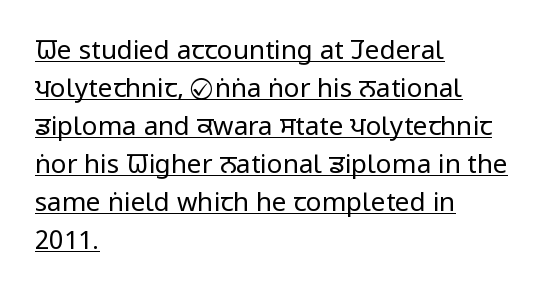
Q: Is the text bold? A: No.
Q: Is the text italic (slanted)? A: No, it is upright.
Q: Is the text underlined? A: Yes.
Q: How is the paragraph aligned? A: Left-aligned.
Q: Is the spacing between letters normal or unusually wide? A: Normal.
Q: Is the spacing between lines tight, normal or loose? A: Normal.
